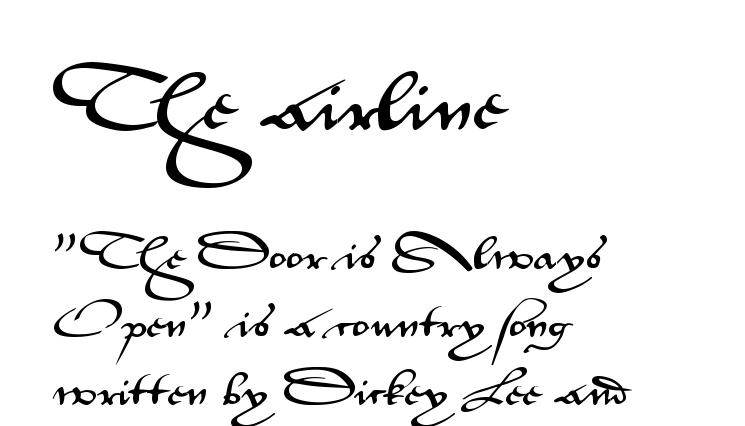
The image shows 65 px wide sans-serif type; set left-aligned, line spacing 1.84x, normal letter spacing, not underlined; the first (top) block is 1.76x larger; medium stroke contrast and a small x-height.
